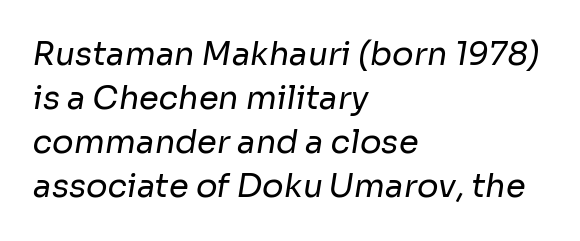
The lines in this sample share a left origin and differ only in where they stop. Spacing between characters is what you'd get straight out of the box. Weight: regular or lighter. Grotesque or geometric, the face here clearly has no serifs.
